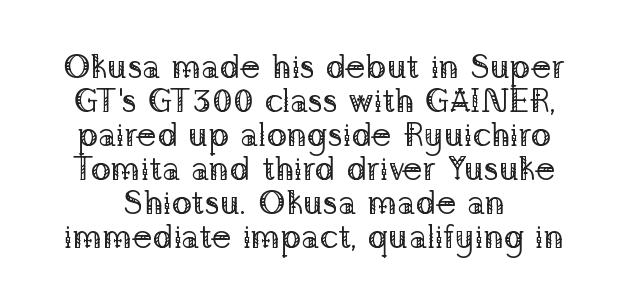
{"serif": "yes", "italic": "no", "bold": "no", "weight": "regular", "width": "normal", "stroke_contrast": "low", "x_height": "medium", "monospaced": "no", "underline": "no", "line_spacing": "tight", "line_spacing_ratio": 1.0, "letter_spacing": "normal", "letter_spacing_em": 0.0, "glyph_px": 34}
